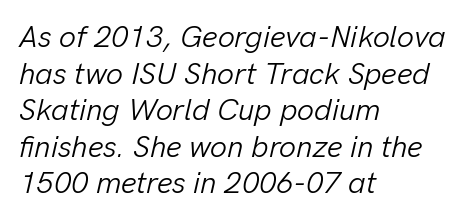
Q: Is the text bold? A: No.
Q: Is the text italic (slanted)? A: Yes, it leans right by about 13 degrees.
Q: Is the text underlined? A: No.
Q: How is the paragraph aligned? A: Left-aligned.
Q: Is the spacing between letters normal or unusually wide? A: Normal.
Q: Width (condensed, normal, or wide)? A: Normal.
Q: Stroke contrast? A: Low.
Q: x-height? A: Medium.
Q: Monospaced? A: No.
